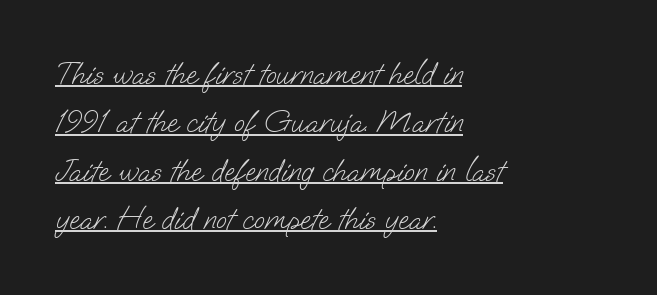
The image shows 31 px light sans-serif type; set left-aligned, normal line spacing (1.56x), normal letter spacing, underlined; low stroke contrast and a small x-height.
